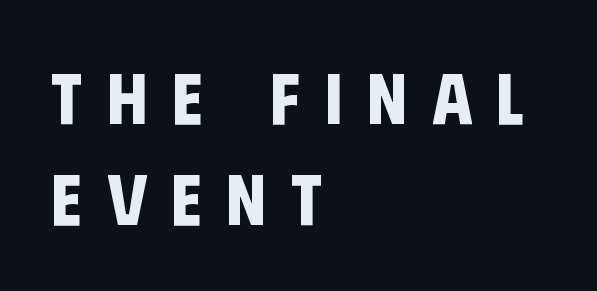
{"serif": "no", "bold": "yes", "weight": "bold", "width": "condensed", "stroke_contrast": "low", "x_height": "large", "monospaced": "no", "underline": "no", "align": "left", "line_spacing": "normal", "line_spacing_ratio": 1.42, "letter_spacing": "wide", "letter_spacing_em": 0.35, "glyph_px": 71}
